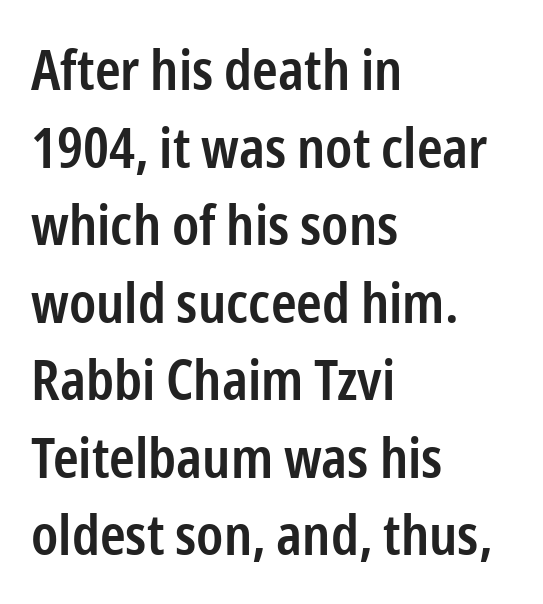
The image shows 55 px semibold, condensed sans-serif type, upright; set left-aligned, normal line spacing (1.41x), normal letter spacing, not underlined; low stroke contrast and a medium x-height.
